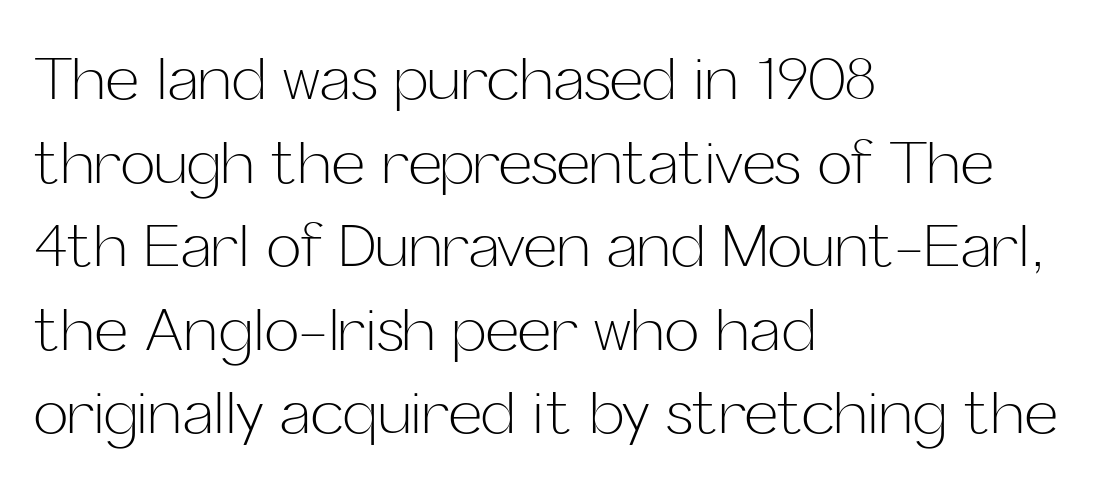
Q: Is the text bold? A: No.
Q: Is the text italic (slanted)? A: No, it is upright.
Q: Is the typeface a serif or a sans-serif typeface? A: Sans-serif.
Q: Is the text underlined? A: No.
Q: How is the paragraph aligned? A: Left-aligned.
Q: Is the spacing between letters normal or unusually wide? A: Normal.
Q: Is the spacing between lines tight, normal or loose? A: Normal.
Q: Width (condensed, normal, or wide)? A: Normal.
Q: Stroke contrast? A: Low.
Q: x-height? A: Medium.
Q: Monospaced? A: No.
